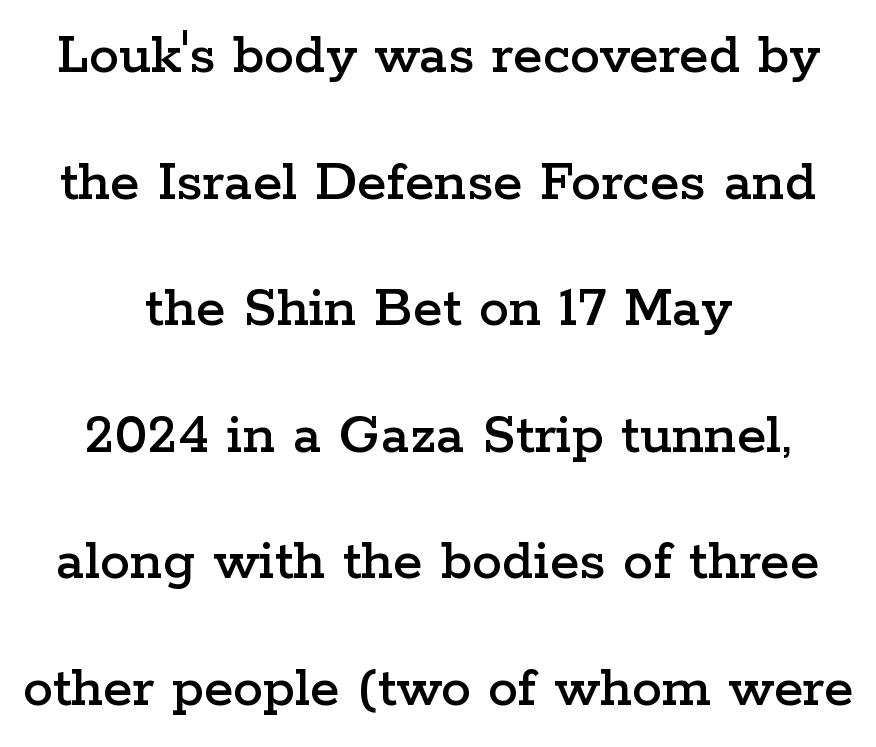
The image shows 60 px wide serif type, upright; set centered, loose line spacing (2.11x), normal letter spacing, not underlined; low stroke contrast and a medium x-height.
